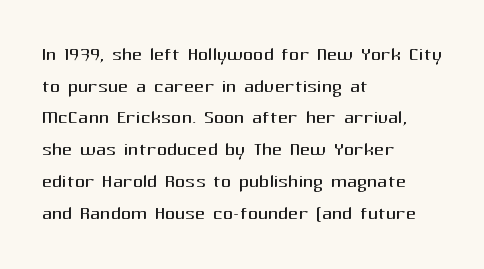
The characters are drawn with everyday or finer stroke widths. The string is rendered with underlining switched off. Leading matches the norm, producing a regular column. This sample uses plain, unmodified letter spacing.
